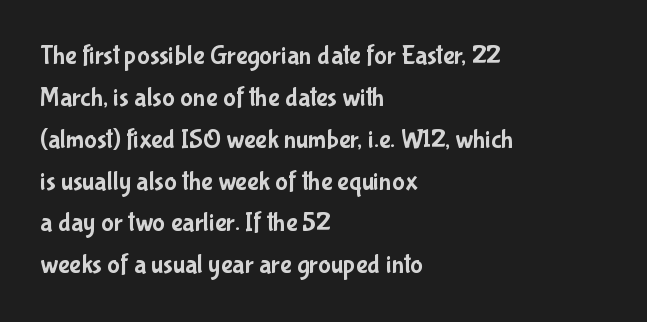
Decoration check: the copy has no underline. You can tell it's not italic because the verticals are truly vertical. Is the letter spacing exaggerated? No — it looks like the ordinary default. A classic flush-left, rag-right setting is used for this passage. Baseline-to-baseline distance is the conventional proportion of letter height.
